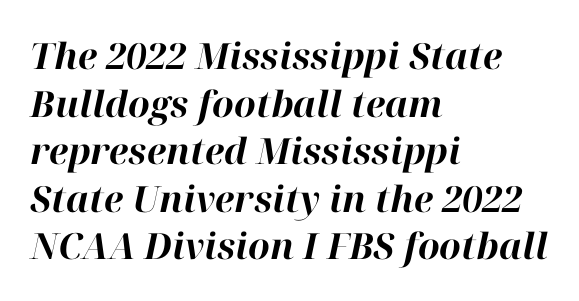
{"italic": "yes", "lean": "right", "slant_degrees": 12, "bold": "yes", "weight": "bold", "width": "normal", "stroke_contrast": "high", "x_height": "medium", "monospaced": "no", "underline": "no", "align": "left", "line_spacing": "normal", "line_spacing_ratio": 1.32, "letter_spacing": "normal", "letter_spacing_em": 0.0, "glyph_px": 36}
